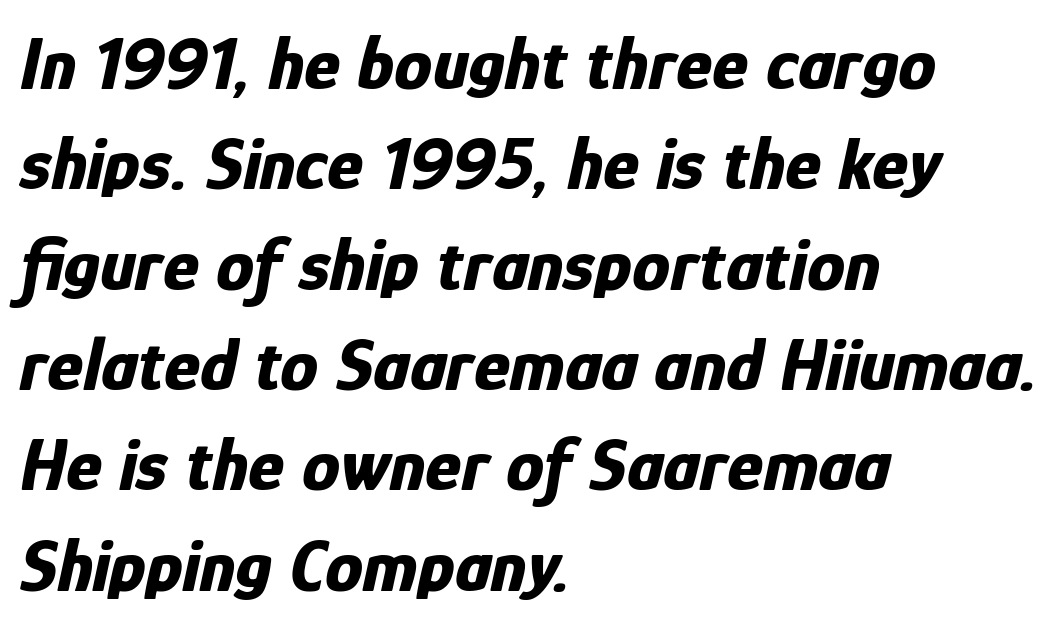
{"italic": "yes", "lean": "right", "slant_degrees": 12, "bold": "yes", "weight": "bold", "width": "condensed", "stroke_contrast": "low", "x_height": "medium", "monospaced": "no", "underline": "no", "align": "left", "line_spacing": "normal", "line_spacing_ratio": 1.32, "letter_spacing": "normal", "letter_spacing_em": 0.0, "glyph_px": 76}
